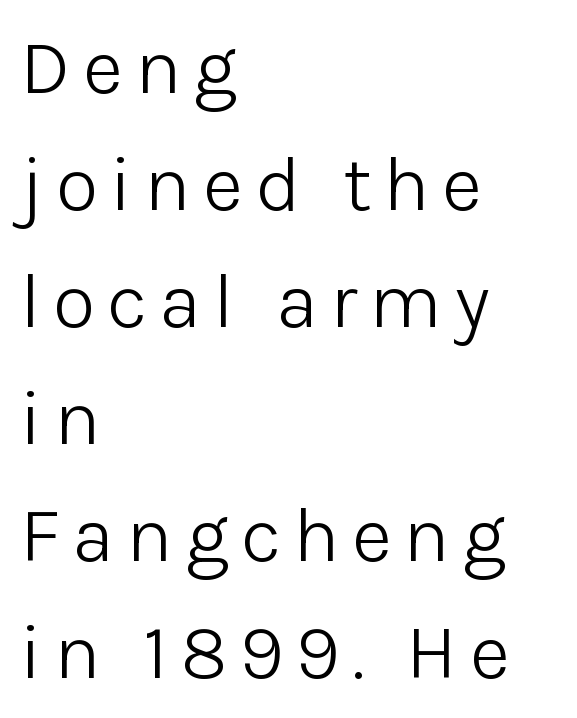
The rendering shows plain stroke endings on the letterforms — a sans-serif design. This reads as an unemphasized weight, regular at the heaviest. What's the leading like? Ordinary, nothing unusual. In CSS terms this would be text-align: left.
